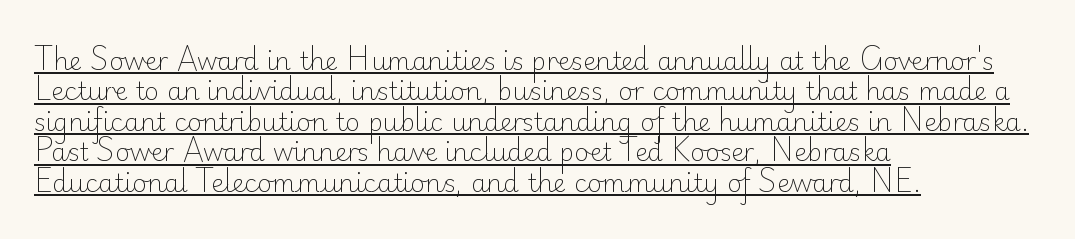
The image shows 25 px text type, upright; set left-aligned, line spacing 1.22x, normal letter spacing, underlined.
